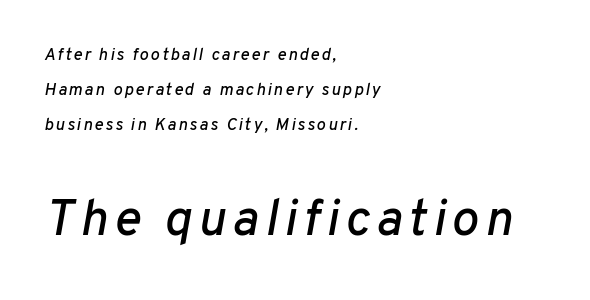
Quick note: italic. A classic flush-left, rag-right setting is used for this passage. Do the characters align in a grid? No, the font is proportional. Descender tails drop into unmarked territory. Vertical spacing — loose. Caption: upper text group reduced, lower text group enlarged.
